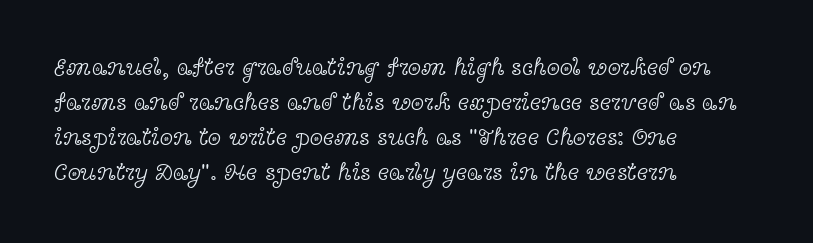
The image shows 24 px text type; set left-aligned, normal line spacing (1.46x), normal letter spacing, not underlined.
